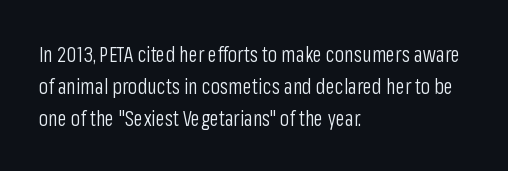
The image shows 21 px text type, upright; set left-aligned, normal line spacing (1.52x), normal letter spacing, not underlined.
